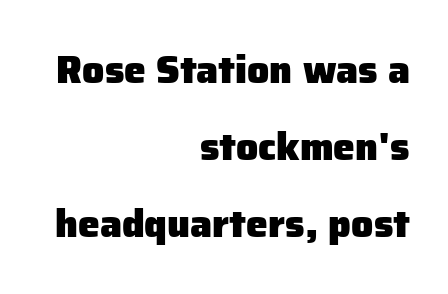
Q: Is the text bold? A: Yes.
Q: Is the text italic (slanted)? A: No, it is upright.
Q: Is the typeface a serif or a sans-serif typeface? A: Sans-serif.
Q: Is the text underlined? A: No.
Q: How is the paragraph aligned? A: Right-aligned.
Q: Is the spacing between letters normal or unusually wide? A: Normal.
Q: Is the spacing between lines tight, normal or loose? A: Loose.
Q: Width (condensed, normal, or wide)? A: Normal.
Q: Stroke contrast? A: Low.
Q: x-height? A: Medium.
Q: Monospaced? A: No.
